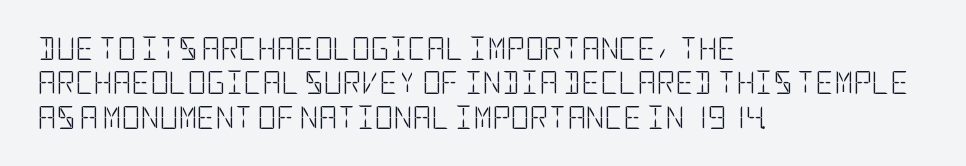
{"italic": "no", "bold": "no", "underline": "no", "align": "left", "line_spacing": "normal", "line_spacing_ratio": 1.5, "letter_spacing": "normal", "letter_spacing_em": 0.0, "glyph_px": 23}
